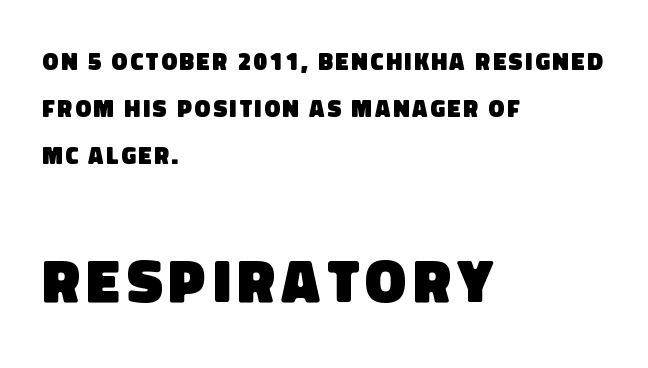
The image shows 61 px heavy sans-serif type; set left-aligned, loose line spacing (1.96x), not underlined; the second (bottom) block is 2.54x larger; low stroke contrast and a large x-height.
